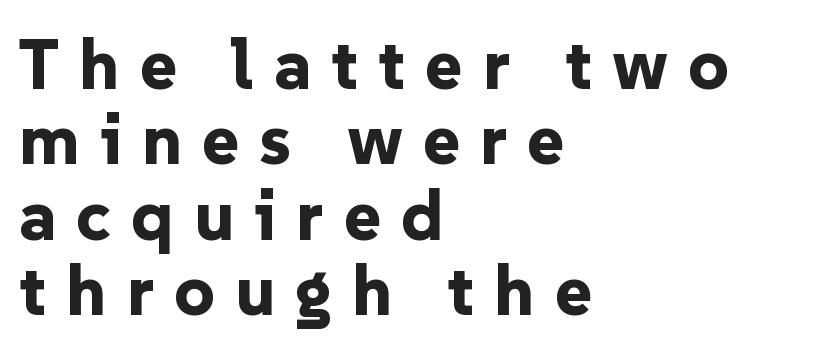
{"serif": "no", "italic": "no", "bold": "yes", "weight": "bold", "width": "normal", "stroke_contrast": "low", "x_height": "medium", "monospaced": "no", "underline": "no", "align": "left", "line_spacing": "tight", "line_spacing_ratio": 1.06, "letter_spacing": "wide", "letter_spacing_em": 0.28, "glyph_px": 71}
